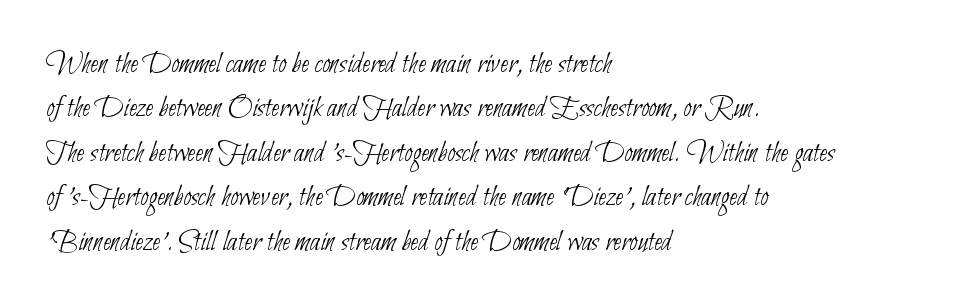
Q: Is the text bold? A: No.
Q: Is the typeface a serif or a sans-serif typeface? A: Sans-serif.
Q: Is the text underlined? A: No.
Q: How is the paragraph aligned? A: Left-aligned.
Q: Is the spacing between letters normal or unusually wide? A: Normal.
Q: Is the spacing between lines tight, normal or loose? A: Normal.
Q: Width (condensed, normal, or wide)? A: Condensed.
Q: Stroke contrast? A: Low.
Q: x-height? A: Small.
Q: Monospaced? A: No.
